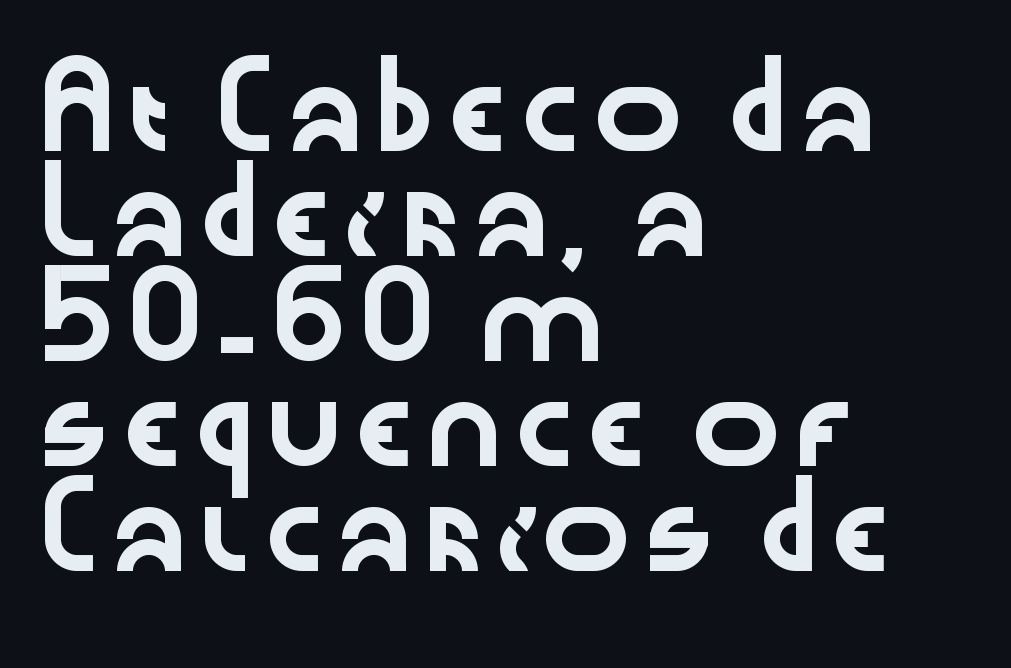
The image shows 76 px wide sans-serif type, upright; set left-aligned, normal line spacing (1.38x), normal letter spacing, not underlined; low stroke contrast and a medium x-height.
